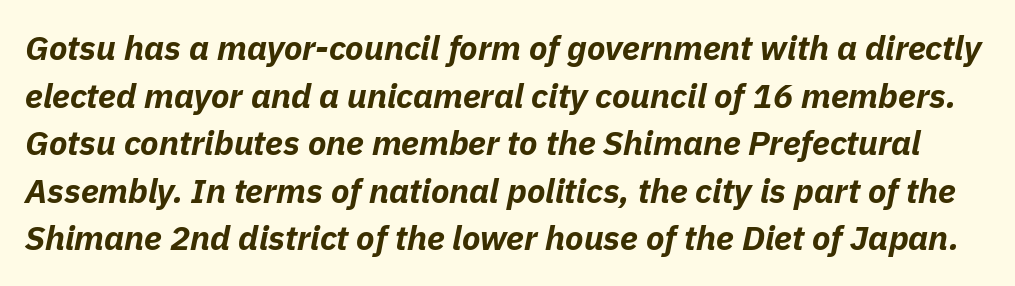
Each letter keeps its own natural width here, so spacing adapts to shape. Thick stems and heavy bowls — unmistakably bold. Rule under the text: the space is simply empty. Honestly, the letter spacing is just normal — you wouldn't notice it. The line-height multiplier appears to be the usual default. The font's italic variant was chosen for this text.
